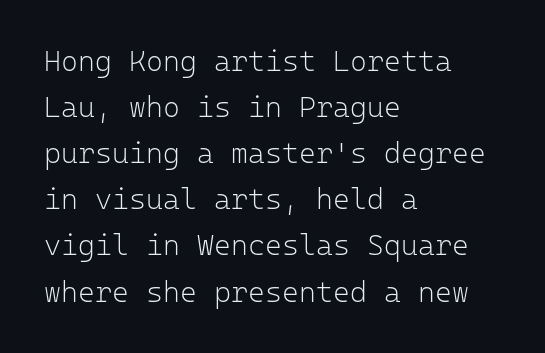
Q: Is the text bold? A: No.
Q: Is the text italic (slanted)? A: No, it is upright.
Q: Is the typeface a serif or a sans-serif typeface? A: Sans-serif.
Q: Is the text underlined? A: No.
Q: How is the paragraph aligned? A: Left-aligned.
Q: Is the spacing between letters normal or unusually wide? A: Normal.
Q: Is the spacing between lines tight, normal or loose? A: Normal.
Q: Width (condensed, normal, or wide)? A: Normal.
Q: Stroke contrast? A: Low.
Q: x-height? A: Medium.
Q: Monospaced? A: Yes.
